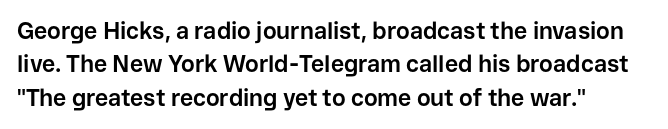
{"italic": "no", "bold": "yes", "underline": "no", "align": "left", "line_spacing": "normal", "line_spacing_ratio": 1.45, "letter_spacing": "normal", "letter_spacing_em": 0.0, "glyph_px": 23}
